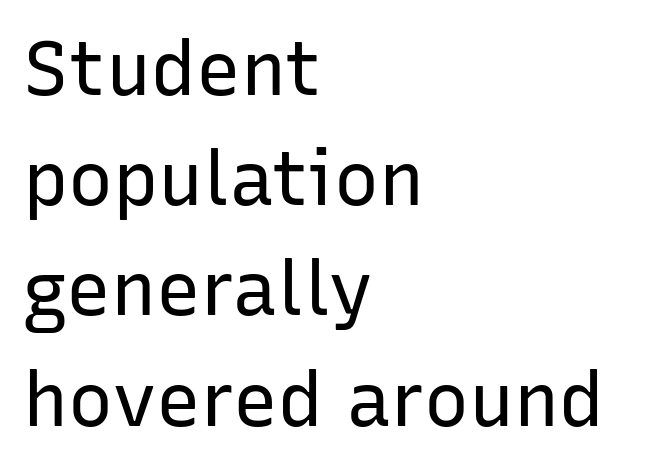
Is the letter spacing exaggerated? No — it looks like the ordinary default. Only glyphs here, with clear space below each row. Regular leading. No heavy texture on the line: the type isn't bold.
